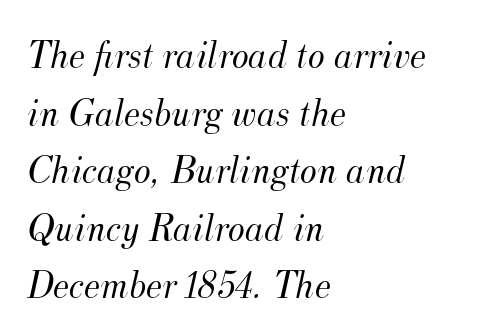
Italic? Definitely — the glyphs are oblique. Where is the straight margin? On the left. The passage shown is not underscored anywhere. The line texture is even and compact thanks to regular tracking.
